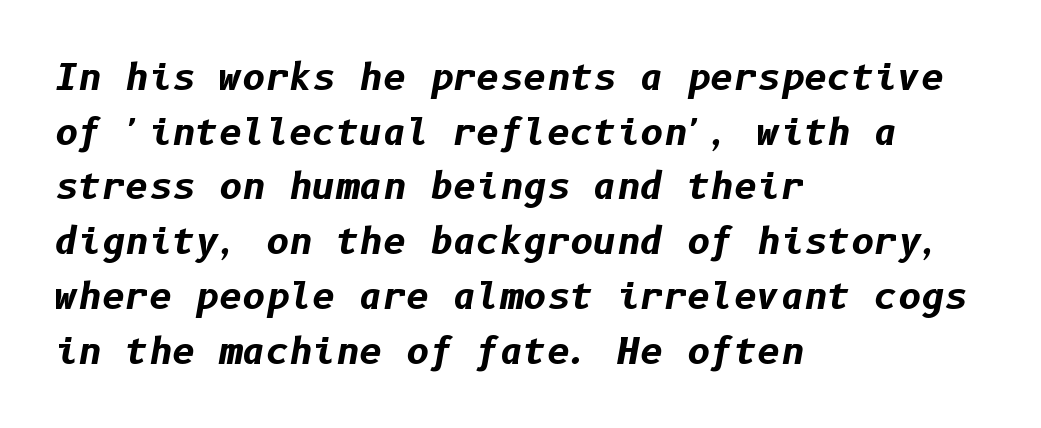
The rendering anchors every line to the left-hand side. The passage shown has conventional tracking throughout. The string is rendered with underlining switched off. This is heavy type, rendered in bold. Is there much room between lines? A standard amount, neither cramped nor airy.
